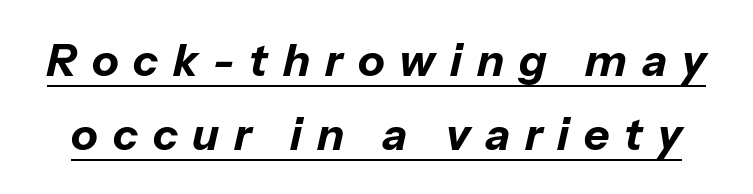
Q: Is the text bold? A: Yes.
Q: Is the text italic (slanted)? A: Yes, it leans right by about 13 degrees.
Q: Is the text underlined? A: Yes.
Q: Is the spacing between letters normal or unusually wide? A: Unusually wide.
Q: Is the spacing between lines tight, normal or loose? A: Normal.
Q: Width (condensed, normal, or wide)? A: Normal.
Q: Stroke contrast? A: Low.
Q: x-height? A: Medium.
Q: Monospaced? A: No.
